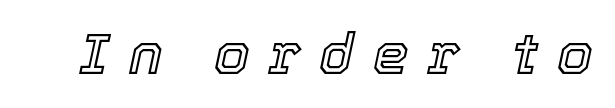
{"italic": "yes", "lean": "right", "slant_degrees": 12, "width": "normal", "x_height": "medium", "monospaced": "no", "underline": "no", "letter_spacing": "wide", "letter_spacing_em": 0.32, "glyph_px": 57}
